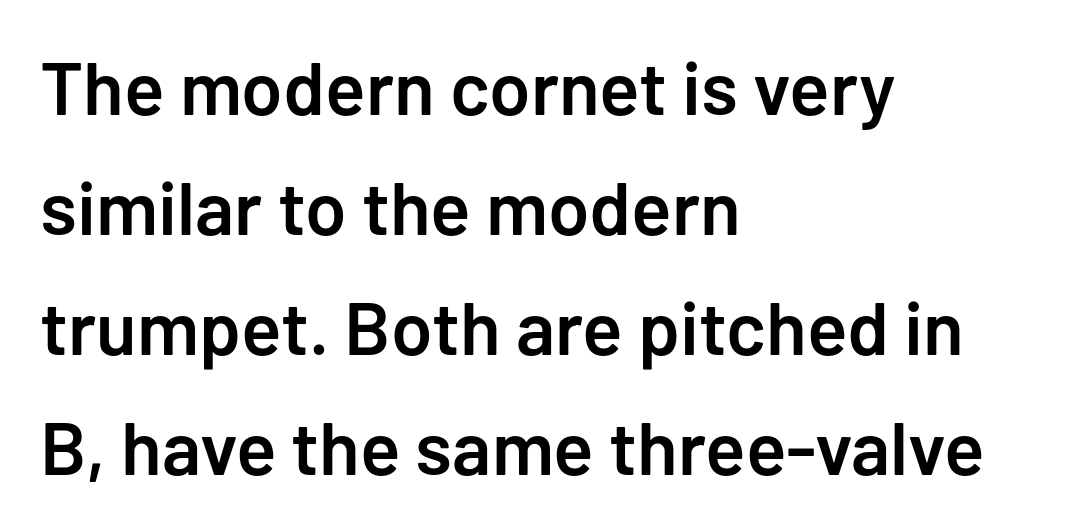
Q: Is the text bold? A: Semi-bold.
Q: Is the text italic (slanted)? A: No, it is upright.
Q: Is the typeface a serif or a sans-serif typeface? A: Sans-serif.
Q: Is the text underlined? A: No.
Q: How is the paragraph aligned? A: Left-aligned.
Q: Is the spacing between letters normal or unusually wide? A: Normal.
Q: Is the spacing between lines tight, normal or loose? A: Normal.
Q: Width (condensed, normal, or wide)? A: Normal.
Q: Stroke contrast? A: Low.
Q: x-height? A: Medium.
Q: Monospaced? A: No.
